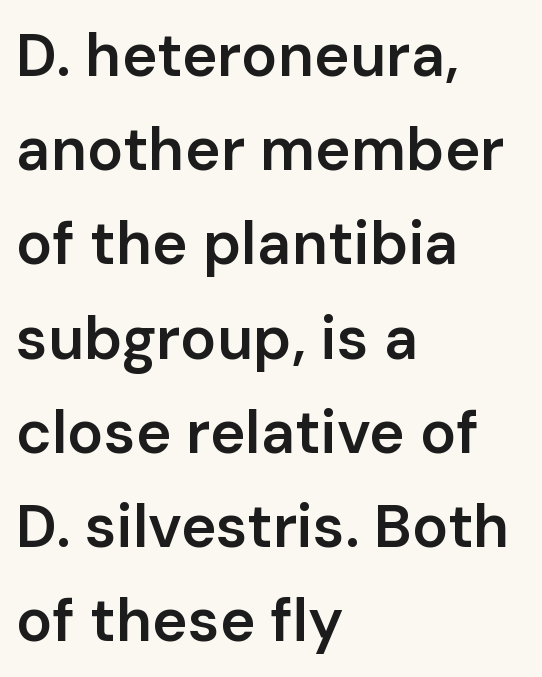
Q: Is the text bold? A: Semi-bold.
Q: Is the text italic (slanted)? A: No, it is upright.
Q: Is the typeface a serif or a sans-serif typeface? A: Sans-serif.
Q: Is the text underlined? A: No.
Q: How is the paragraph aligned? A: Left-aligned.
Q: Is the spacing between letters normal or unusually wide? A: Normal.
Q: Is the spacing between lines tight, normal or loose? A: Normal.
Q: Width (condensed, normal, or wide)? A: Normal.
Q: Stroke contrast? A: Low.
Q: x-height? A: Medium.
Q: Monospaced? A: No.
